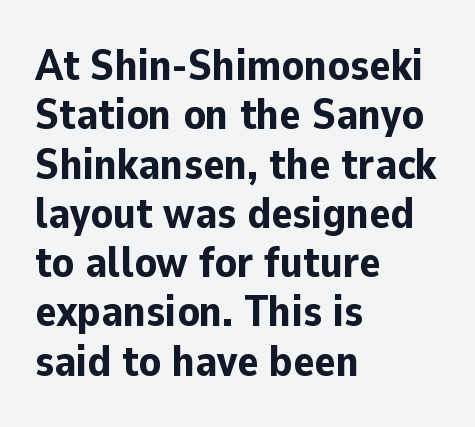
{"serif": "no", "italic": "no", "bold": "yes", "weight": "bold", "width": "normal", "stroke_contrast": "low", "x_height": "medium", "monospaced": "no", "underline": "no", "align": "left", "line_spacing": "tight", "line_spacing_ratio": 1.12, "letter_spacing": "normal", "letter_spacing_em": 0.0, "glyph_px": 44}
